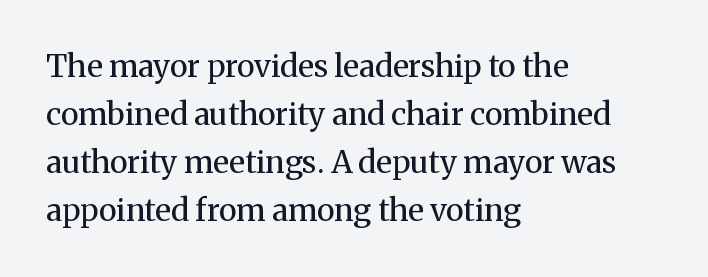
The image shows 31 px regular-weight serif type, upright; set left-aligned, normal line spacing (1.55x), normal letter spacing, not underlined; medium stroke contrast and a medium x-height.
